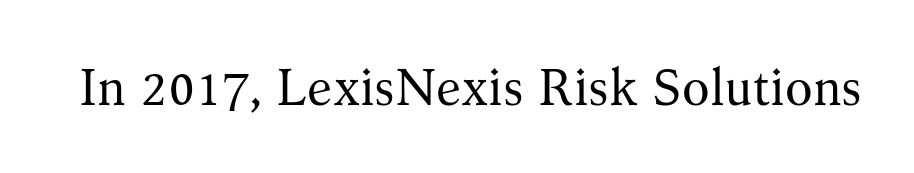
The image shows 51 px regular-weight serif type, upright; set normal letter spacing, not underlined; medium stroke contrast and a medium x-height.
